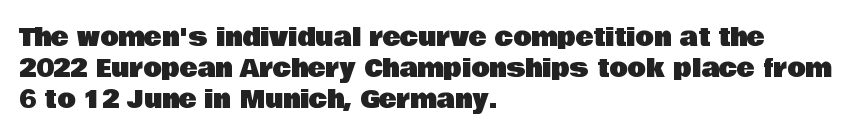
Q: Is the text italic (slanted)? A: No, it is upright.
Q: Is the text underlined? A: No.
Q: How is the paragraph aligned? A: Left-aligned.
Q: Is the spacing between letters normal or unusually wide? A: Normal.
Q: Is the spacing between lines tight, normal or loose? A: Normal.
